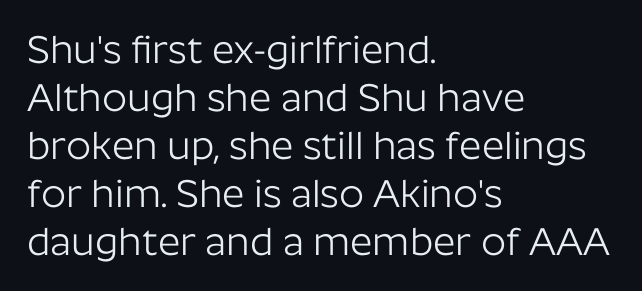
{"serif": "no", "italic": "no", "bold": "no", "weight": "light", "width": "normal", "stroke_contrast": "low", "x_height": "medium", "monospaced": "no", "underline": "no", "align": "left", "line_spacing_ratio": 1.23, "letter_spacing": "normal", "letter_spacing_em": 0.0, "glyph_px": 39}
